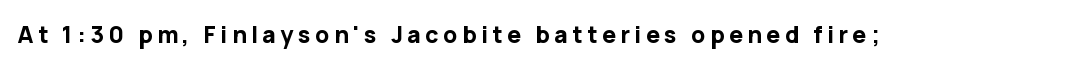
Q: Is the text bold? A: Yes.
Q: Is the text italic (slanted)? A: No, it is upright.
Q: Is the text underlined? A: No.
Q: Is the spacing between letters normal or unusually wide? A: Unusually wide.
